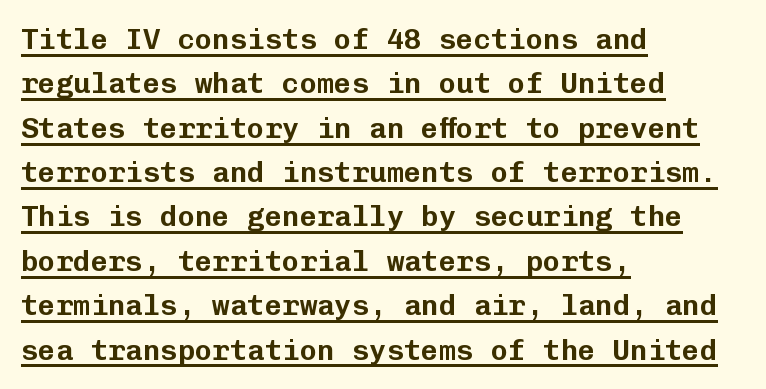
{"serif": "no", "italic": "no", "width": "normal", "stroke_contrast": "low", "x_height": "medium", "monospaced": "yes", "underline": "yes", "align": "left", "line_spacing": "normal", "line_spacing_ratio": 1.53, "letter_spacing": "normal", "letter_spacing_em": 0.0, "glyph_px": 29}
